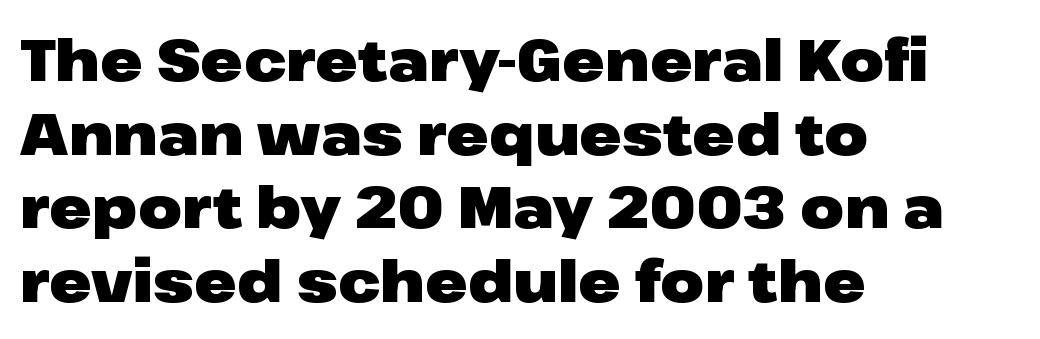
Q: Is the text bold? A: Yes.
Q: Is the text italic (slanted)? A: No, it is upright.
Q: Is the typeface a serif or a sans-serif typeface? A: Sans-serif.
Q: Is the text underlined? A: No.
Q: How is the paragraph aligned? A: Left-aligned.
Q: Is the spacing between letters normal or unusually wide? A: Normal.
Q: Is the spacing between lines tight, normal or loose? A: Normal.
Q: Width (condensed, normal, or wide)? A: Wide.
Q: Stroke contrast? A: Low.
Q: x-height? A: Medium.
Q: Monospaced? A: No.
